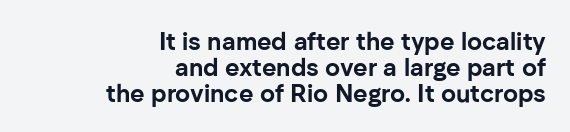
{"italic": "no", "bold": "yes", "underline": "no", "align": "right", "line_spacing": "tight", "line_spacing_ratio": 1.05, "letter_spacing": "normal", "letter_spacing_em": 0.0, "glyph_px": 25}
